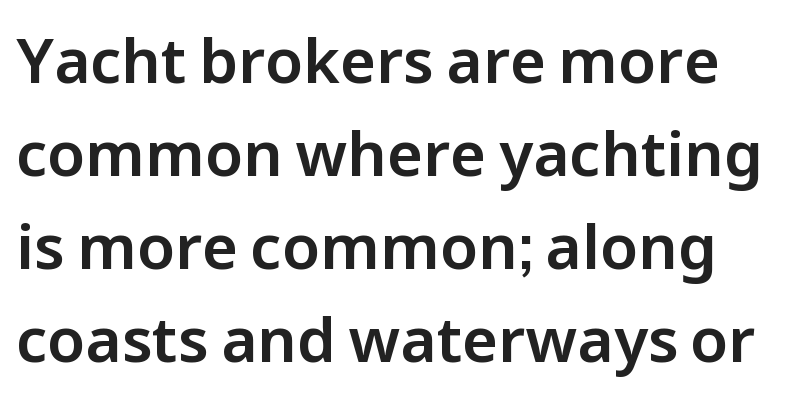
The strip under each line holds only bare page. You could call the tracking neutral — neither tight nor loose. Ascenders rise straight up at ninety degrees. In terms of leading, this rendering sits right in the middle.
